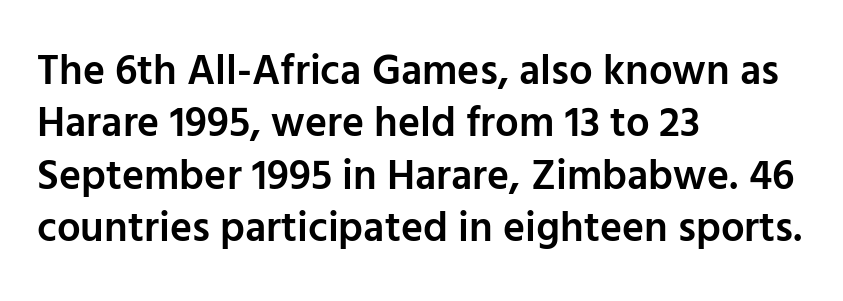
The image shows 42 px semibold sans-serif type, upright; set left-aligned, normal line spacing (1.25x), normal letter spacing, not underlined; low stroke contrast and a medium x-height.
